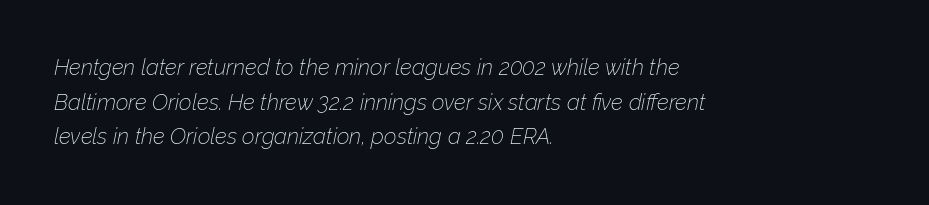
Q: Is the text bold? A: No.
Q: Is the text italic (slanted)? A: Yes, it leans right by about 12 degrees.
Q: Is the text underlined? A: No.
Q: How is the paragraph aligned? A: Left-aligned.
Q: Is the spacing between letters normal or unusually wide? A: Normal.
Q: Is the spacing between lines tight, normal or loose? A: Normal.
